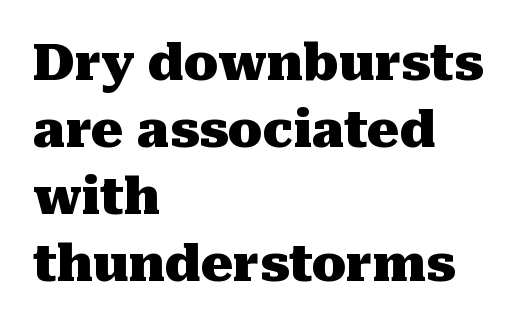
The image shows 50 px heavy serif type, upright; set left-aligned, normal line spacing (1.34x), normal letter spacing, not underlined; medium stroke contrast and a medium x-height.
